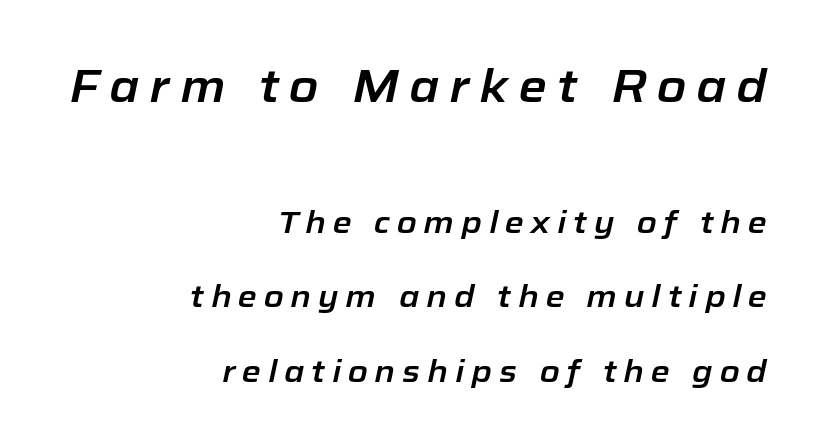
Horizontal alignment here is rightward, an uncommon choice for prose. Between these two stacked blocks, the higher one wins on size. Glance below the letters and you will spot only blank space. Proportional: the letters do not fall into vertical columns. Does the lettering tilt? It does — this is italic. This block would shrink considerably if given ordinary leading; it's expanded now.
